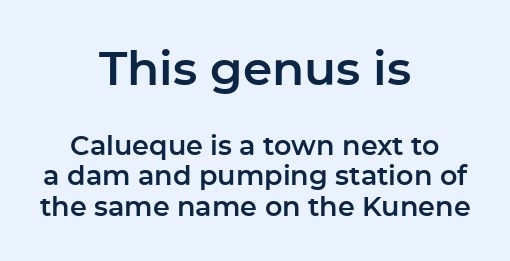
Q: Is the text italic (slanted)? A: No, it is upright.
Q: Is the typeface a serif or a sans-serif typeface? A: Sans-serif.
Q: Is the text underlined? A: No.
Q: How is the paragraph aligned? A: Centered.
Q: Is the spacing between letters normal or unusually wide? A: Normal.
Q: Is the spacing between lines tight, normal or loose? A: Tight.
Q: Which block of text is set in a larger size, the first (top) or the second (bottom)? A: The first (top) one.
Q: Width (condensed, normal, or wide)? A: Normal.
Q: Stroke contrast? A: Low.
Q: x-height? A: Medium.
Q: Monospaced? A: No.
